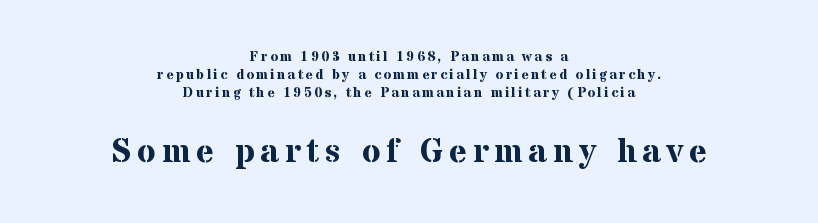
{"serif": "yes", "italic": "no", "bold": "yes", "weight": "bold", "width": "normal", "stroke_contrast": "medium", "x_height": "medium", "monospaced": "no", "underline": "no", "align": "center", "line_spacing": "normal", "line_spacing_ratio": 1.27, "larger_block": "second", "size_ratio": 2.43, "glyph_px": 34}
